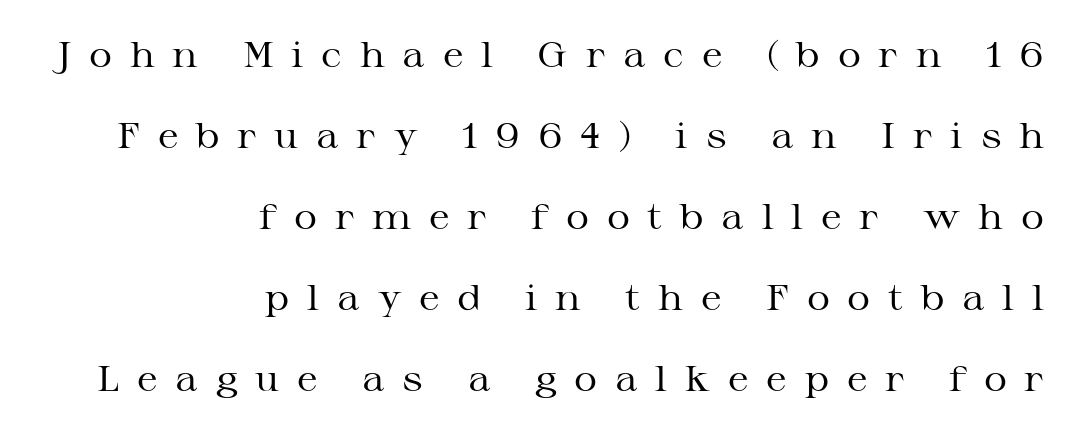
A bare baseline throughout the passage. Unlike a clean sans, this face finishes its strokes with serifs. Between one letter and the next there's a generous, obvious gap. A roman cut, with each character standing at attention. Character widths vary here, with narrow letters taking less room than wide ones.
